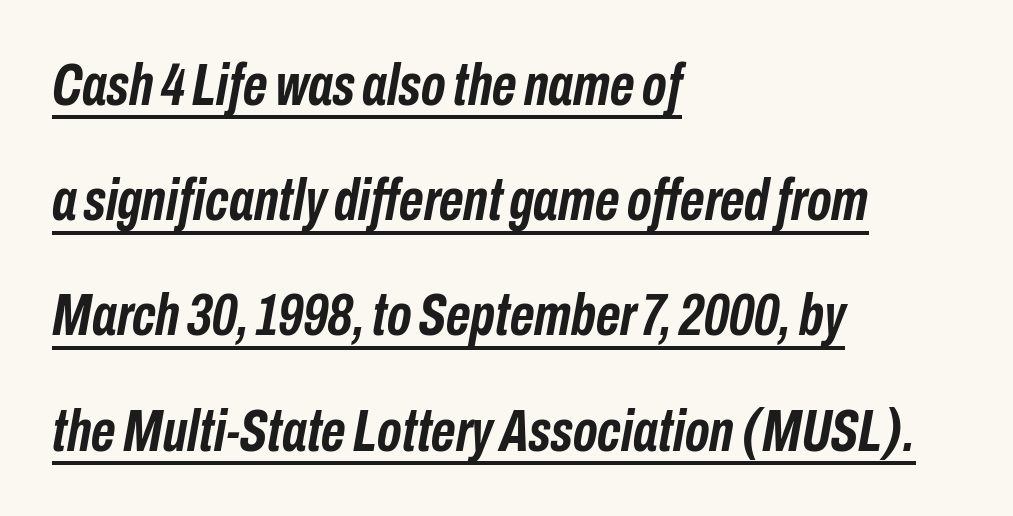
The lettering is marked with a stroke running underneath it. The lines are quadded left. Does the weight exceed regular? Yes, all the way to bold. Proportional: the letters do not fall into vertical columns.
